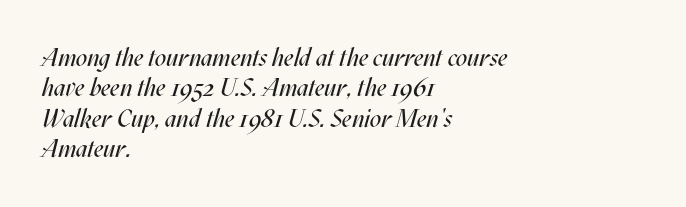
Q: Is the text bold? A: No.
Q: Is the text italic (slanted)? A: Yes, it leans right by about 17 degrees.
Q: Is the text underlined? A: No.
Q: How is the paragraph aligned? A: Left-aligned.
Q: Is the spacing between letters normal or unusually wide? A: Normal.
